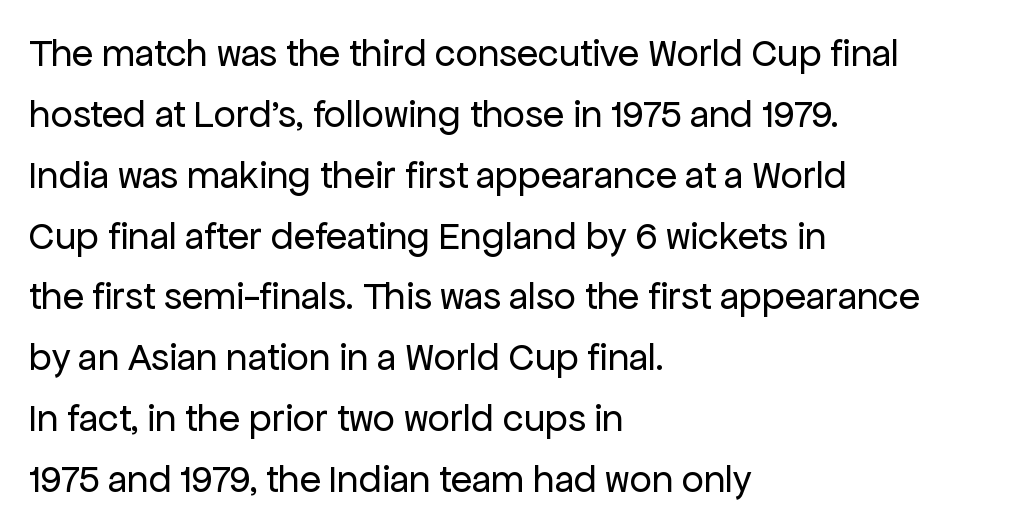
The image shows 39 px regular-weight sans-serif type, upright; set left-aligned, normal line spacing (1.56x), normal letter spacing, not underlined; low stroke contrast and a medium x-height.
